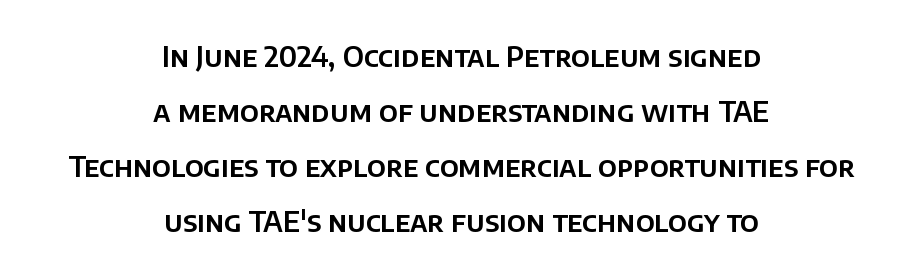
Q: Is the text italic (slanted)? A: No, it is upright.
Q: Is the typeface a serif or a sans-serif typeface? A: Sans-serif.
Q: Is the text underlined? A: No.
Q: How is the paragraph aligned? A: Centered.
Q: Is the spacing between letters normal or unusually wide? A: Normal.
Q: Is the spacing between lines tight, normal or loose? A: Loose.
Q: Width (condensed, normal, or wide)? A: Normal.
Q: Stroke contrast? A: Low.
Q: x-height? A: Large.
Q: Monospaced? A: No.
